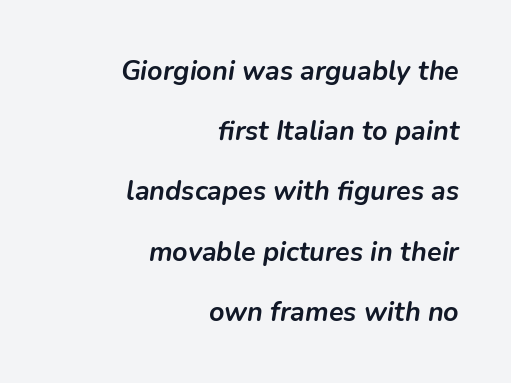
The image shows 27 px bold type, italic (leaning right); set right-aligned, loose line spacing (2.23x), normal letter spacing, not underlined.
